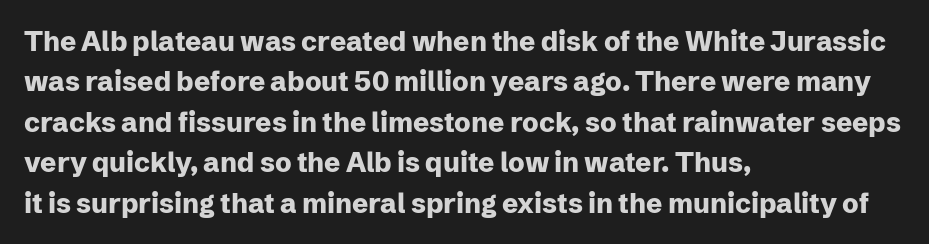
Q: Is the text bold? A: Yes.
Q: Is the text italic (slanted)? A: No, it is upright.
Q: Is the text underlined? A: No.
Q: How is the paragraph aligned? A: Left-aligned.
Q: Is the spacing between letters normal or unusually wide? A: Normal.
Q: Is the spacing between lines tight, normal or loose? A: Normal.
